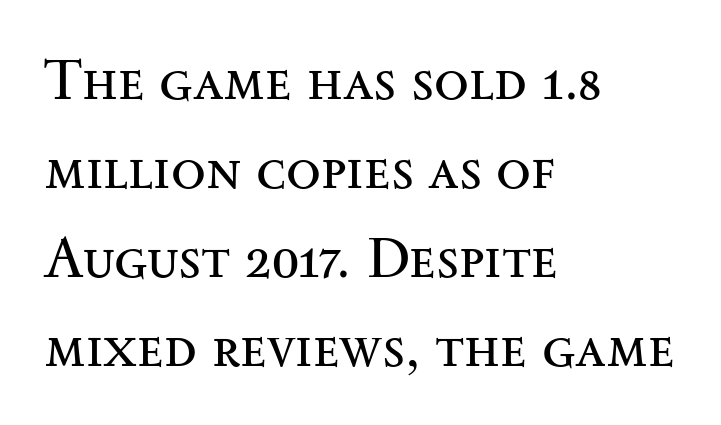
{"serif": "yes", "italic": "no", "bold": "no", "weight": "regular", "width": "wide", "stroke_contrast": "medium", "x_height": "small", "monospaced": "no", "underline": "no", "align": "left", "line_spacing": "normal", "line_spacing_ratio": 1.56, "letter_spacing": "normal", "letter_spacing_em": 0.0, "glyph_px": 57}
